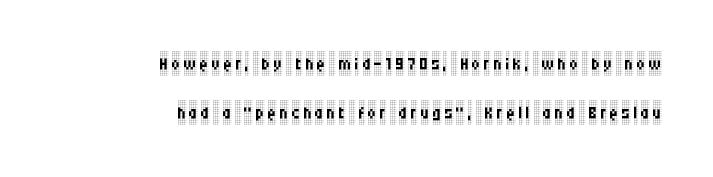
Q: Is the text bold? A: No.
Q: Is the text italic (slanted)? A: No, it is upright.
Q: Is the text underlined? A: No.
Q: How is the paragraph aligned? A: Right-aligned.
Q: Is the spacing between lines tight, normal or loose? A: Loose.
